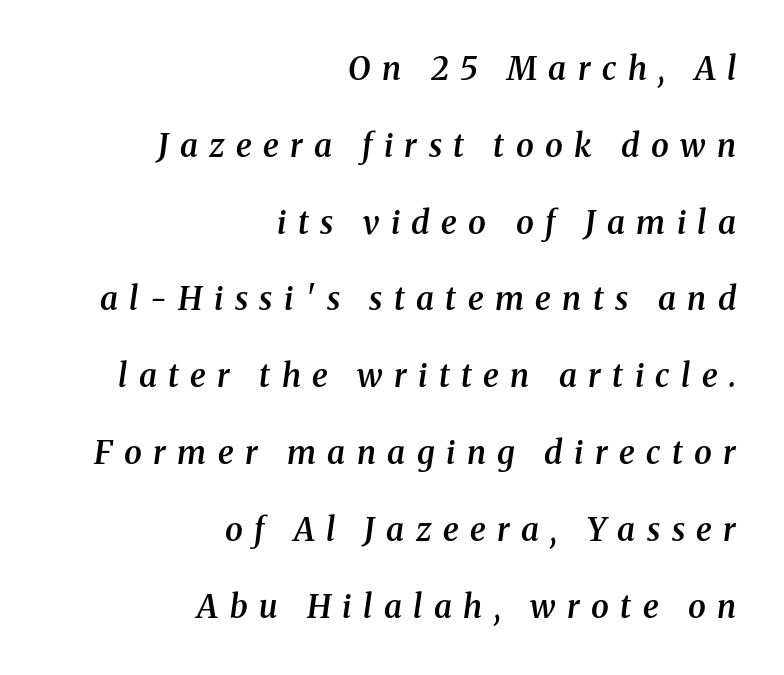
The text was rendered using a seriffed face with decorative stroke endings. What's the leading like? Stretched, with rows far apart. Observe the wide spacing: letters keep a clear distance from each other. A clean baseline with only descenders dipping below it.
